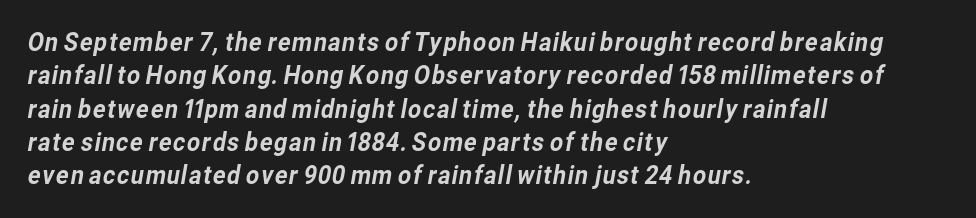
Q: Is the text underlined? A: No.
Q: How is the paragraph aligned? A: Left-aligned.
Q: Is the spacing between letters normal or unusually wide? A: Normal.
Q: Is the spacing between lines tight, normal or loose? A: Normal.
